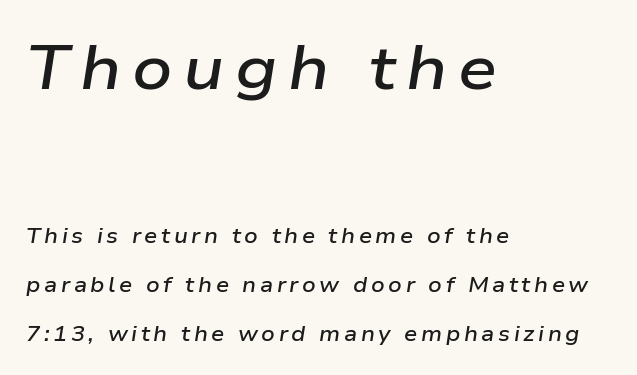
Firm but not heavy-handed strokes: this text is semibold. Which of the two is more prominent by size? The first, at the top. The space directly below the letters is spotless. You could fit nearly another row in the gap between these rows. These lines were composed using italics.
